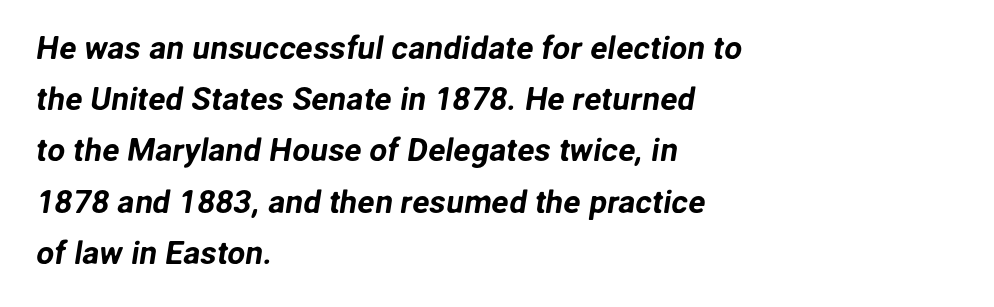
The image shows 32 px sans-serif type; set left-aligned, normal line spacing (1.6x), normal letter spacing, not underlined; low stroke contrast and a medium x-height.
